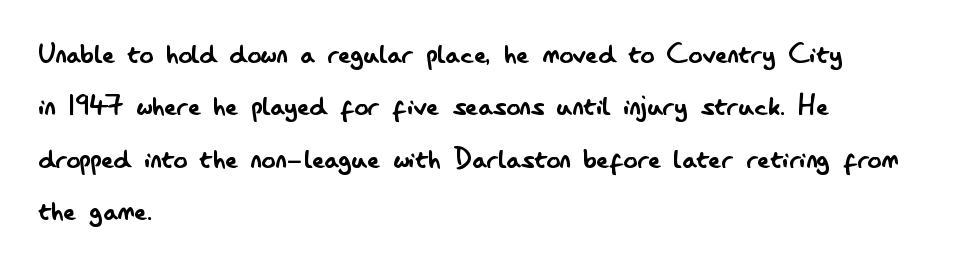
{"serif": "no", "italic": "no", "bold": "no", "weight": "regular", "width": "condensed", "stroke_contrast": "low", "x_height": "small", "monospaced": "no", "underline": "no", "align": "left", "line_spacing": "normal", "line_spacing_ratio": 1.54, "letter_spacing": "normal", "letter_spacing_em": 0.0, "glyph_px": 34}
